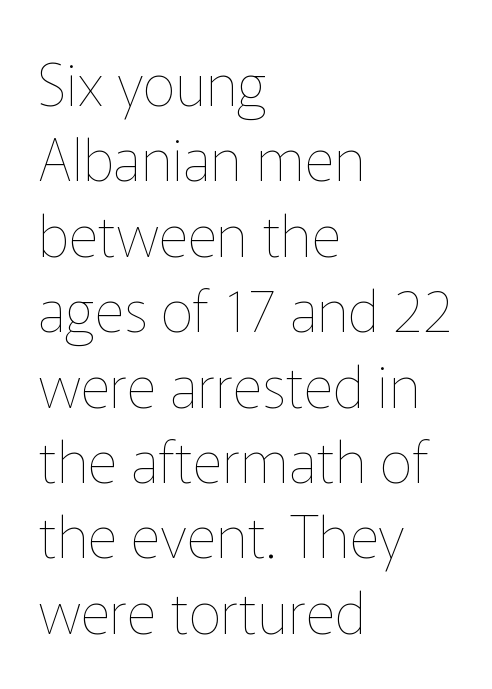
The image shows 58 px thin type, upright; set left-aligned, normal line spacing (1.3x), normal letter spacing, not underlined; low stroke contrast and a medium x-height.
